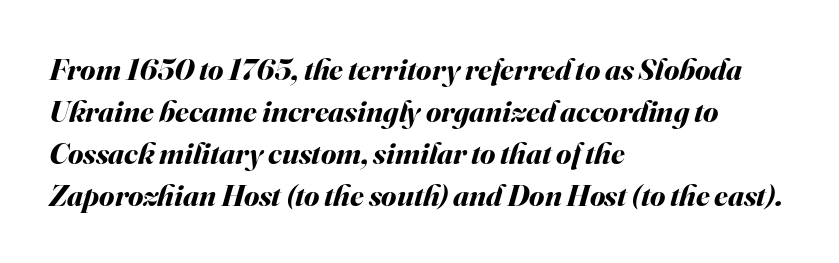
Q: Is the text bold? A: Yes.
Q: Is the text italic (slanted)? A: Yes, it leans right by about 16 degrees.
Q: Is the text underlined? A: No.
Q: How is the paragraph aligned? A: Left-aligned.
Q: Is the spacing between letters normal or unusually wide? A: Normal.
Q: Is the spacing between lines tight, normal or loose? A: Normal.
Q: Width (condensed, normal, or wide)? A: Normal.
Q: Stroke contrast? A: Medium.
Q: x-height? A: Small.
Q: Monospaced? A: No.
